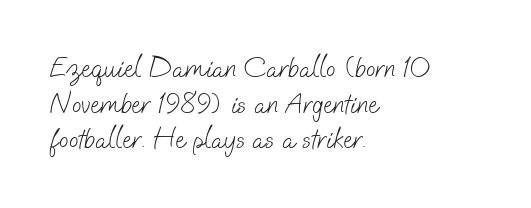
The image shows 28 px light sans-serif type; set left-aligned, normal line spacing (1.27x), normal letter spacing, not underlined; low stroke contrast and a small x-height.
